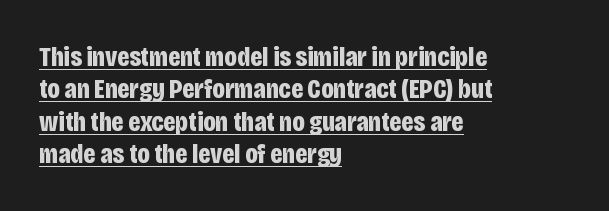
Q: Is the text bold? A: Yes.
Q: Is the text italic (slanted)? A: No, it is upright.
Q: Is the typeface a serif or a sans-serif typeface? A: Sans-serif.
Q: Is the text underlined? A: Yes.
Q: How is the paragraph aligned? A: Left-aligned.
Q: Is the spacing between letters normal or unusually wide? A: Normal.
Q: Width (condensed, normal, or wide)? A: Condensed.
Q: Stroke contrast? A: Low.
Q: x-height? A: Large.
Q: Monospaced? A: No.
